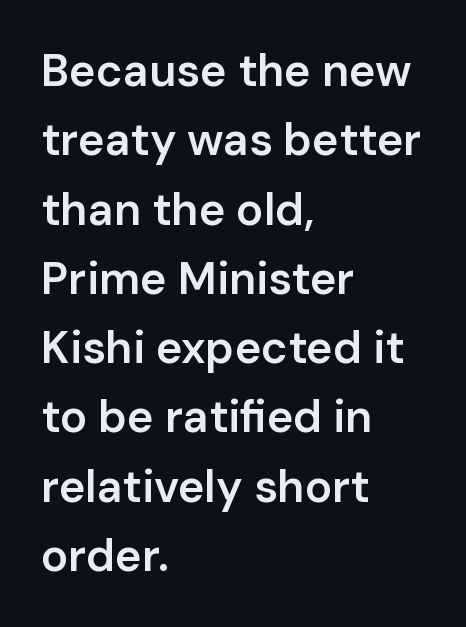
Emphasis by weight is partial: semibold. Do the letters lean? They stand straight. Character widths vary here, with narrow letters taking less room than wide ones. Spacing between characters is what you'd get straight out of the box.
